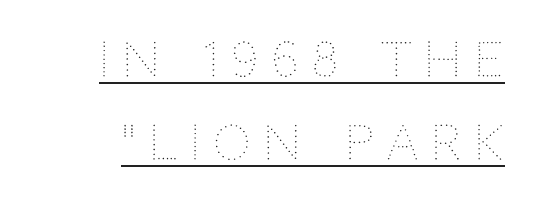
The image shows 47 px thin type, upright; set line spacing 1.76x, unusually wide letter spacing (+0.27 em), underlined; medium stroke contrast and a large x-height.
